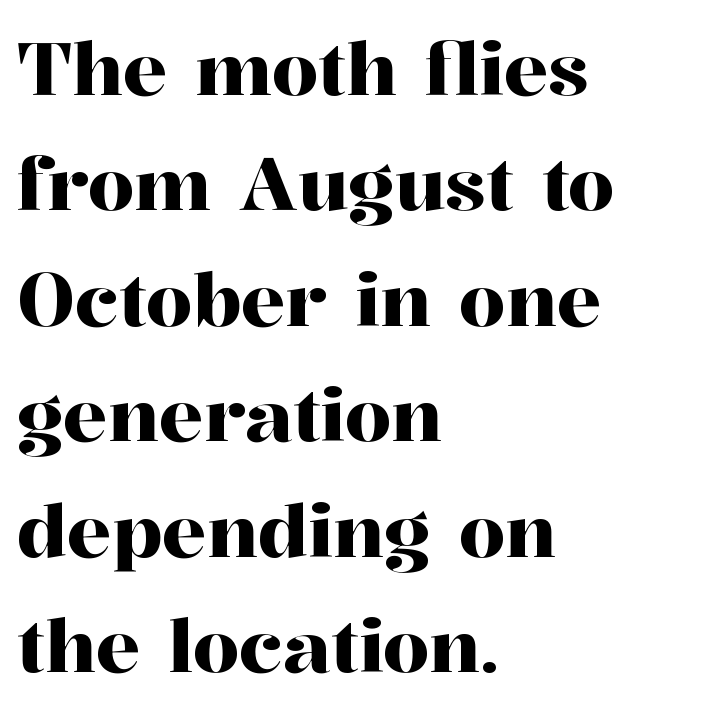
{"serif": "yes", "italic": "no", "width": "normal", "stroke_contrast": "high", "x_height": "medium", "monospaced": "no", "underline": "no", "align": "left", "line_spacing": "normal", "line_spacing_ratio": 1.56, "letter_spacing": "normal", "letter_spacing_em": 0.0, "glyph_px": 74}
